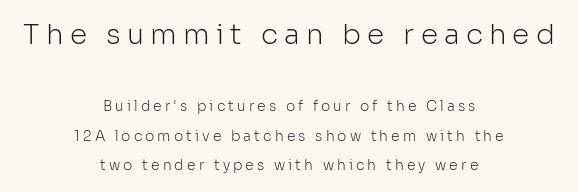
{"serif": "no", "italic": "no", "bold": "no", "weight": "light", "width": "normal", "stroke_contrast": "low", "x_height": "medium", "monospaced": "no", "underline": "no", "align": "center", "line_spacing": "loose", "line_spacing_ratio": 2.1, "letter_spacing": "wide", "letter_spacing_em": 0.22, "larger_block": "first", "size_ratio": 2.0, "glyph_px": 28}
